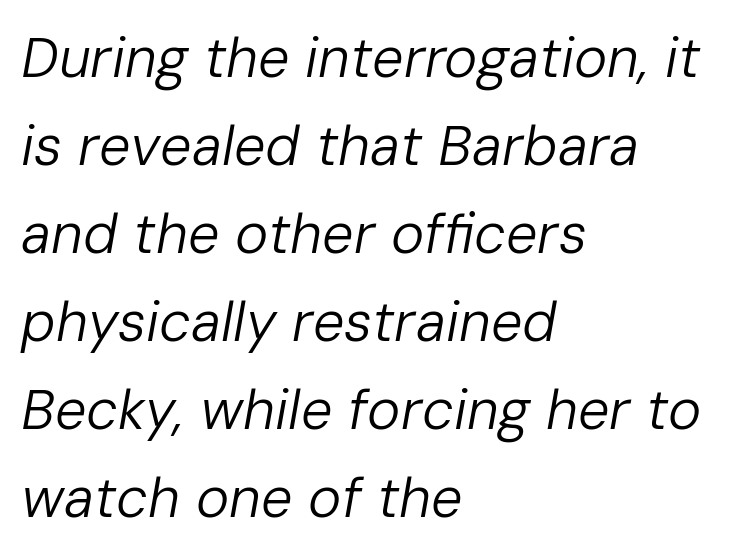
{"italic": "yes", "lean": "right", "slant_degrees": 10, "bold": "no", "weight": "regular", "width": "normal", "stroke_contrast": "low", "x_height": "medium", "monospaced": "no", "underline": "no", "align": "left", "line_spacing": "normal", "line_spacing_ratio": 1.57, "letter_spacing": "normal", "letter_spacing_em": 0.0, "glyph_px": 56}
